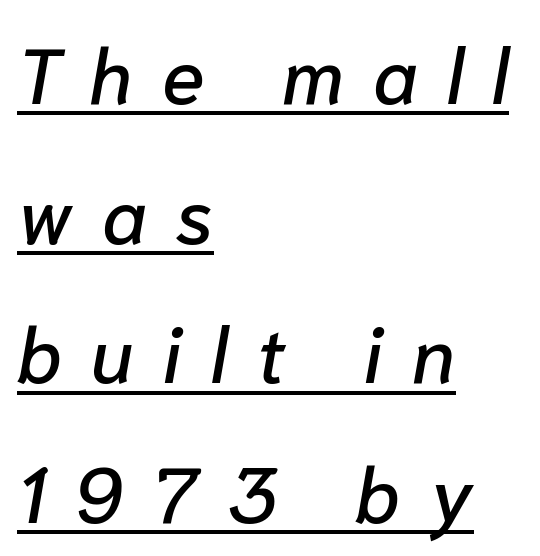
Q: Is the text italic (slanted)? A: Yes, it leans right by about 10 degrees.
Q: Is the text underlined? A: Yes.
Q: How is the paragraph aligned? A: Left-aligned.
Q: Is the spacing between letters normal or unusually wide? A: Unusually wide.
Q: Width (condensed, normal, or wide)? A: Normal.
Q: Stroke contrast? A: Low.
Q: x-height? A: Medium.
Q: Monospaced? A: No.
